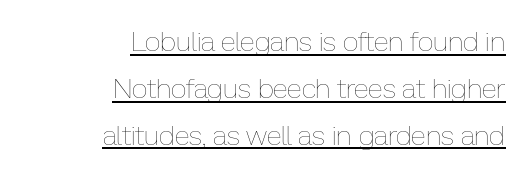
Q: Is the text bold? A: No.
Q: Is the text italic (slanted)? A: No, it is upright.
Q: Is the text underlined? A: Yes.
Q: How is the paragraph aligned? A: Right-aligned.
Q: Is the spacing between letters normal or unusually wide? A: Normal.
Q: Is the spacing between lines tight, normal or loose? A: Normal.
Q: Width (condensed, normal, or wide)? A: Normal.
Q: Stroke contrast? A: Low.
Q: x-height? A: Medium.
Q: Monospaced? A: No.
